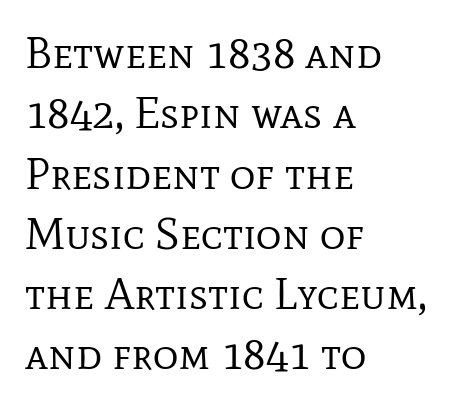
The image shows 44 px regular-weight serif type, upright; set left-aligned, normal line spacing (1.37x), normal letter spacing, not underlined; low stroke contrast and a medium x-height.
